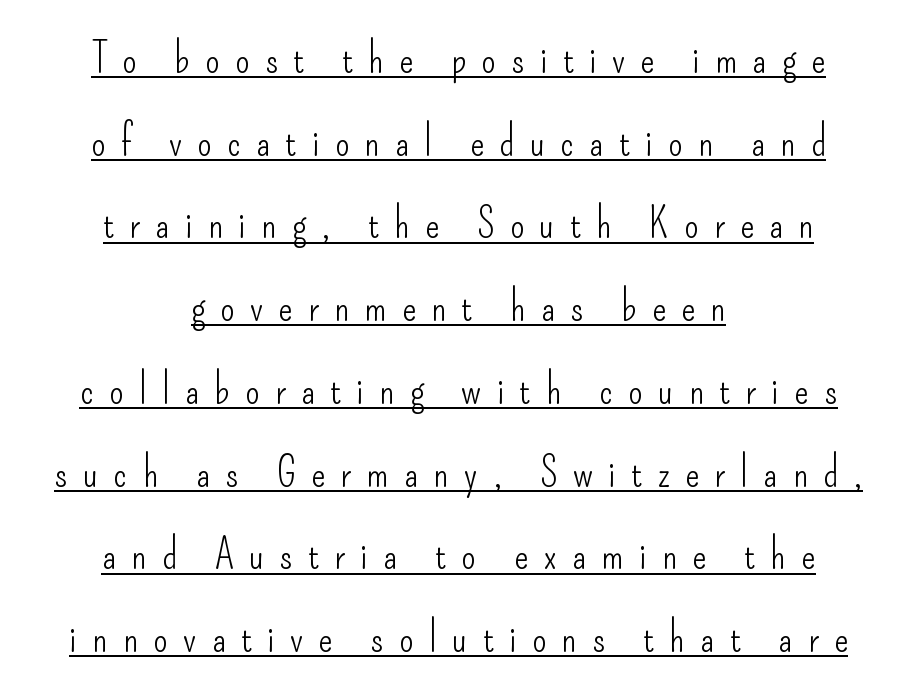
{"serif": "no", "italic": "no", "bold": "no", "weight": "light", "width": "condensed", "stroke_contrast": "low", "x_height": "small", "monospaced": "no", "underline": "yes", "align": "center", "line_spacing": "loose", "line_spacing_ratio": 1.97, "letter_spacing": "wide", "letter_spacing_em": 0.36, "glyph_px": 42}
